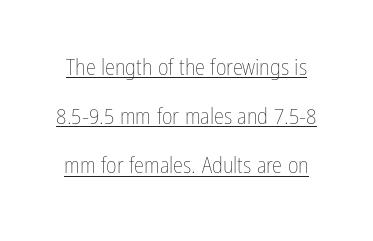
Q: Is the text bold? A: No.
Q: Is the text italic (slanted)? A: No, it is upright.
Q: Is the text underlined? A: Yes.
Q: Is the spacing between letters normal or unusually wide? A: Normal.
Q: Is the spacing between lines tight, normal or loose? A: Loose.
